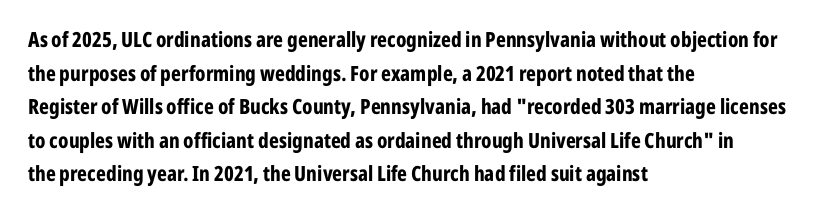
{"italic": "no", "bold": "yes", "underline": "no", "align": "left", "line_spacing": "normal", "line_spacing_ratio": 1.6, "letter_spacing": "normal", "letter_spacing_em": 0.0, "glyph_px": 21}
